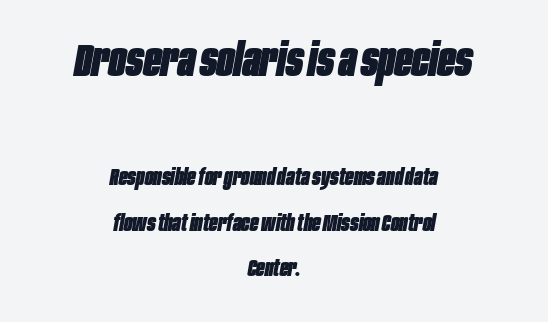
The image shows 46 px heavy, condensed type, italic (leaning right); set centered, loose line spacing (1.97x), normal letter spacing, not underlined; the first (top) block is 2.0x larger; low stroke contrast and a large x-height.
